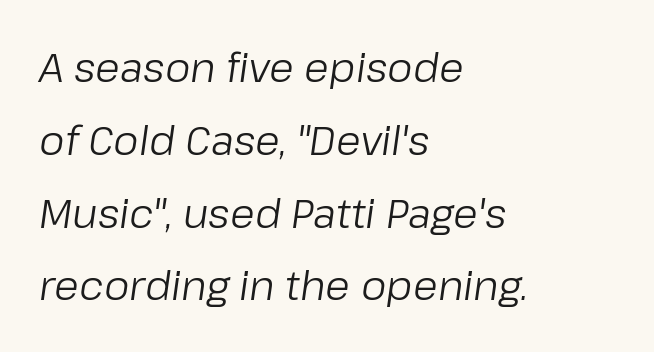
The image shows 40 px regular-weight type, italic (leaning right); set left-aligned, line spacing 1.82x, normal letter spacing, not underlined; low stroke contrast and a medium x-height.
